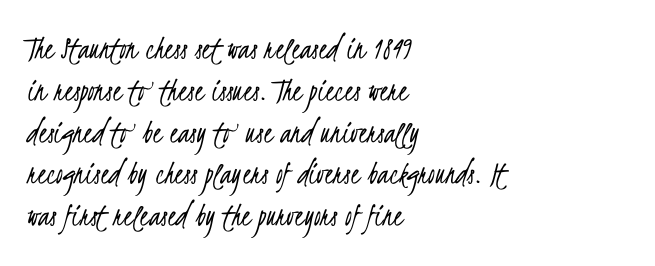
This rendering uses left alignment, leaving the right contour irregular. Caption: standard tracking, unaltered. Character widths vary here, with narrow letters taking less room than wide ones. Stroke mass is kept to a normal reading level or below.
